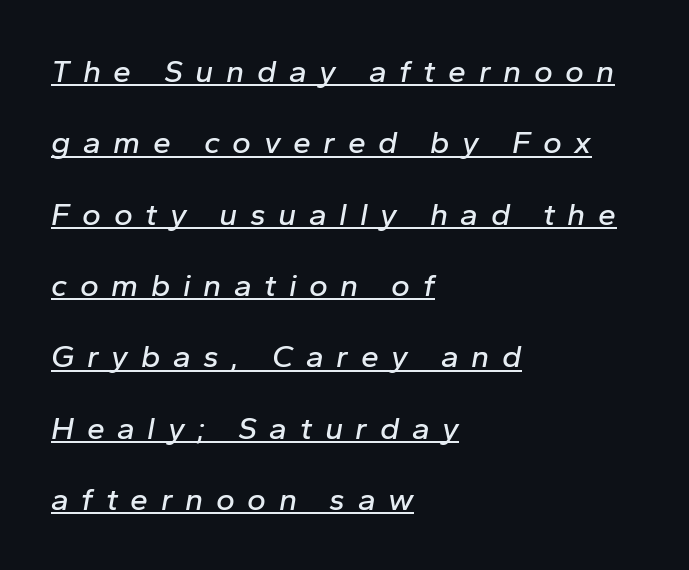
{"italic": "yes", "lean": "right", "slant_degrees": 10, "width": "normal", "stroke_contrast": "low", "x_height": "medium", "monospaced": "no", "underline": "yes", "align": "left", "line_spacing": "loose", "line_spacing_ratio": 2.23, "letter_spacing": "wide", "letter_spacing_em": 0.39, "glyph_px": 32}
